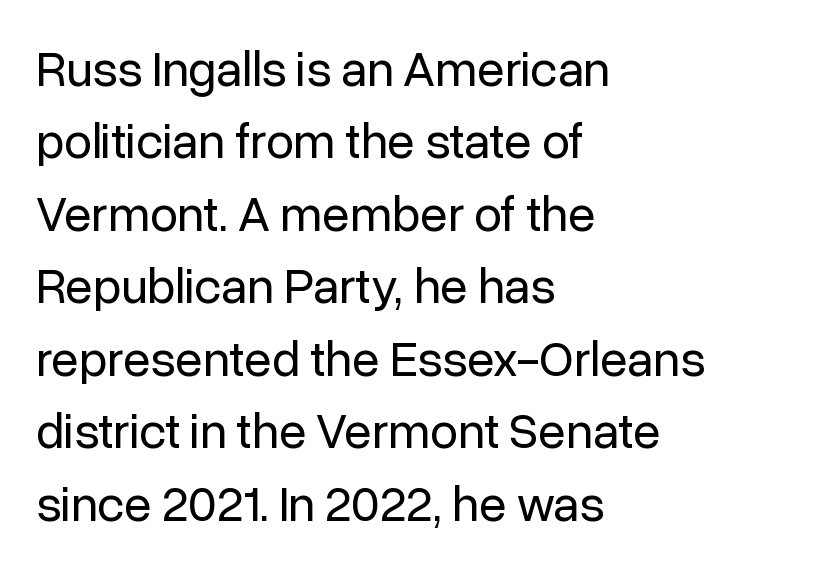
The letterforms sit shoulder to shoulder at normal distance. Typographically, this falls in the sans-serif category. This sample keeps an unexceptional amount of space between lines. The rendering anchors every line to the left-hand side.
